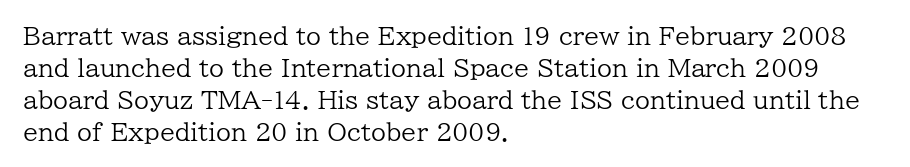
Q: Is the text bold? A: No.
Q: Is the text italic (slanted)? A: No, it is upright.
Q: Is the text underlined? A: No.
Q: How is the paragraph aligned? A: Left-aligned.
Q: Is the spacing between letters normal or unusually wide? A: Normal.
Q: Is the spacing between lines tight, normal or loose? A: Normal.
